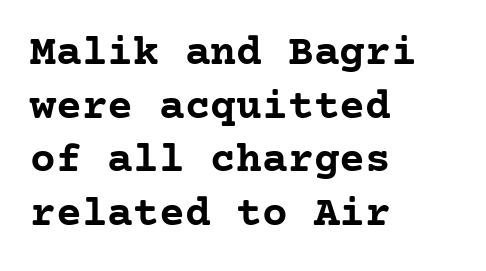
{"serif": "yes", "italic": "no", "bold": "yes", "weight": "semibold", "width": "normal", "stroke_contrast": "low", "x_height": "medium", "underline": "no", "align": "left", "line_spacing": "normal", "line_spacing_ratio": 1.25, "letter_spacing": "normal", "letter_spacing_em": 0.0, "glyph_px": 43}
